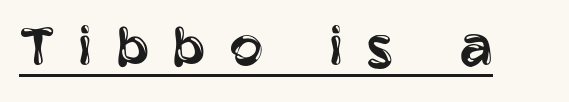
Underlined type. Do the characters align in a grid? No, the font is proportional. Letterform terminals end flat and unadorned throughout the passage. Designer's note — italics off, roman on. Here the glyphs are tracked loosely, breaking word shapes into spaced letters.
